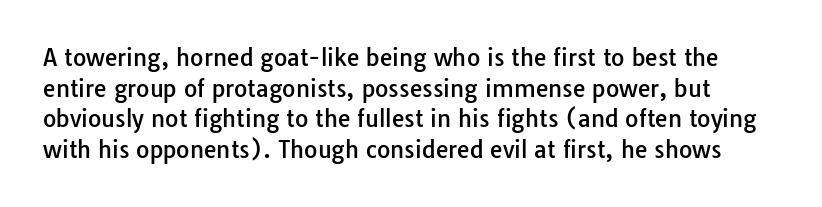
The image shows 23 px text type, upright; set normal line spacing (1.33x), normal letter spacing, not underlined.
